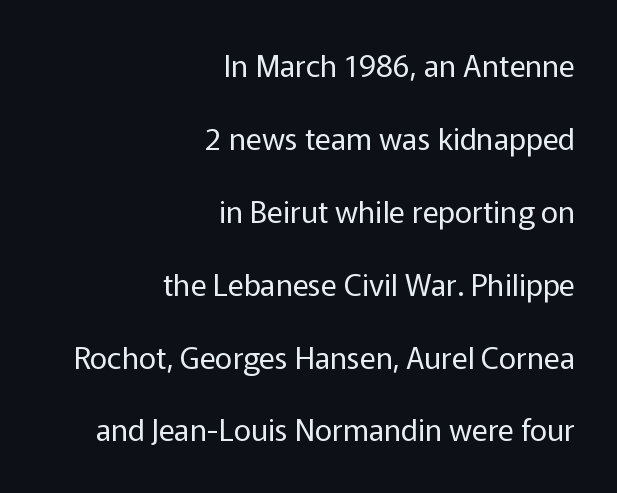
Q: Is the text bold? A: No.
Q: Is the text italic (slanted)? A: No, it is upright.
Q: Is the typeface a serif or a sans-serif typeface? A: Sans-serif.
Q: Is the text underlined? A: No.
Q: How is the paragraph aligned? A: Right-aligned.
Q: Is the spacing between letters normal or unusually wide? A: Normal.
Q: Is the spacing between lines tight, normal or loose? A: Loose.
Q: Width (condensed, normal, or wide)? A: Normal.
Q: Stroke contrast? A: Low.
Q: x-height? A: Medium.
Q: Monospaced? A: No.
